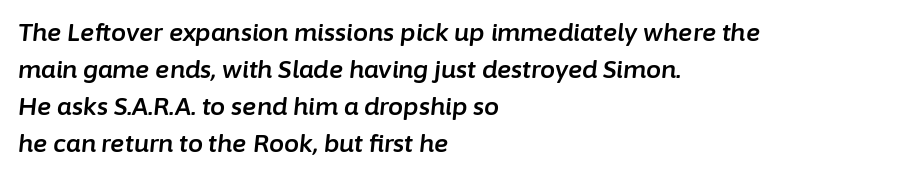
The image shows 24 px text type, italic (leaning right); set left-aligned, normal line spacing (1.54x), normal letter spacing, not underlined.
